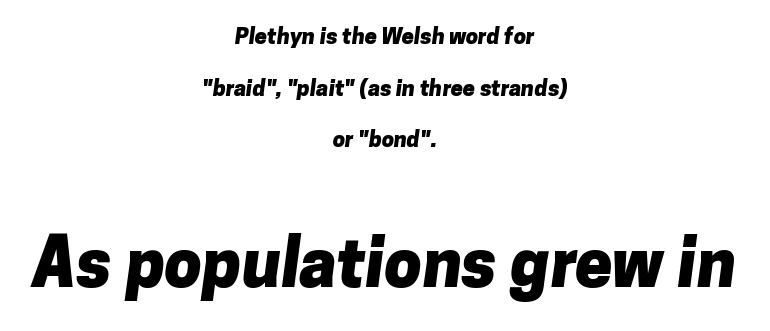
{"serif": "no", "bold": "yes", "weight": "heavy", "width": "normal", "stroke_contrast": "low", "x_height": "medium", "monospaced": "no", "underline": "no", "align": "center", "line_spacing": "loose", "line_spacing_ratio": 2.35, "letter_spacing": "normal", "letter_spacing_em": 0.0, "larger_block": "second", "size_ratio": 3.05, "glyph_px": 67}
